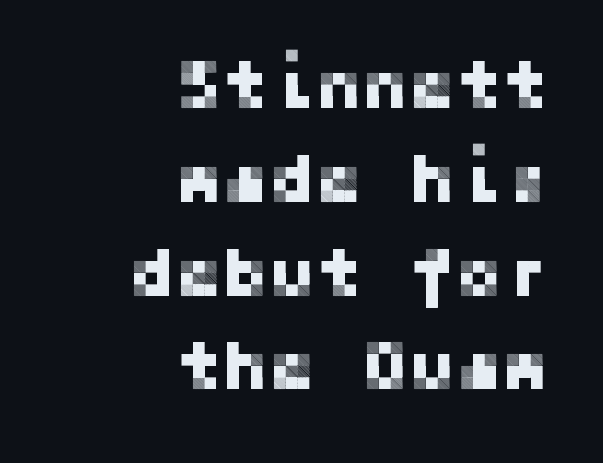
Type style note: lacks serifs. The vertical gap from one line to the next is medium. This rendering uses right alignment, leaving the left contour irregular. The words here are not underlined.
